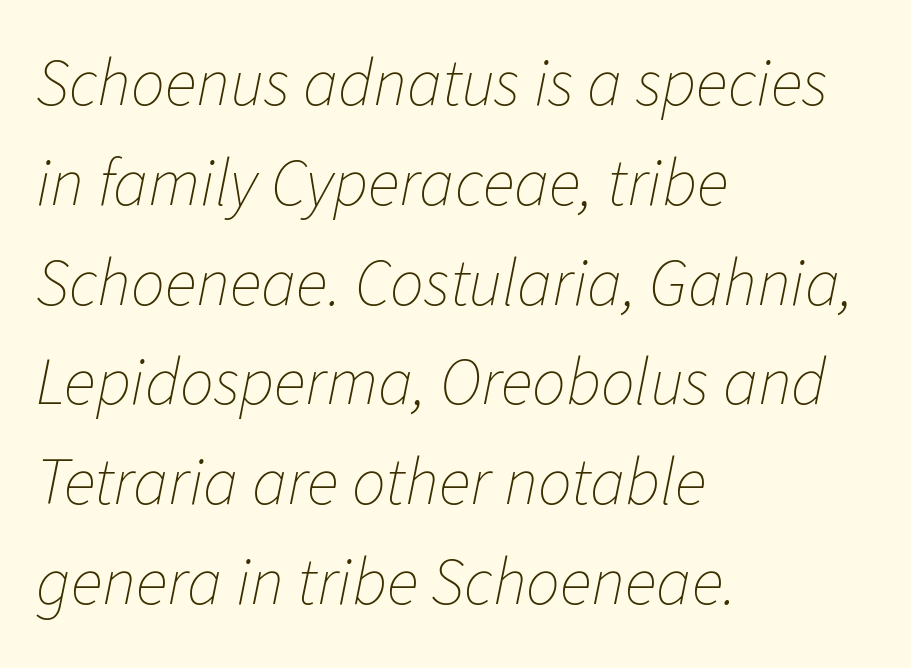
The image shows 67 px thin type, italic (leaning right); set left-aligned, normal line spacing (1.49x), normal letter spacing, not underlined; low stroke contrast and a medium x-height.
